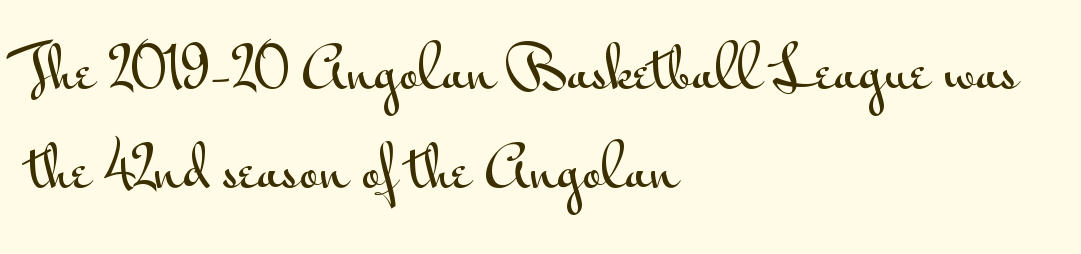
{"serif": "no", "width": "wide", "stroke_contrast": "medium", "x_height": "small", "monospaced": "no", "underline": "no", "align": "left", "line_spacing_ratio": 1.8, "letter_spacing": "normal", "letter_spacing_em": 0.0, "glyph_px": 55}
